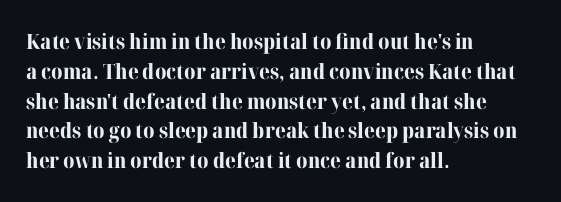
Q: Is the text bold? A: Yes.
Q: Is the text italic (slanted)? A: No, it is upright.
Q: Is the text underlined? A: No.
Q: How is the paragraph aligned? A: Left-aligned.
Q: Is the spacing between letters normal or unusually wide? A: Normal.
Q: Is the spacing between lines tight, normal or loose? A: Normal.
